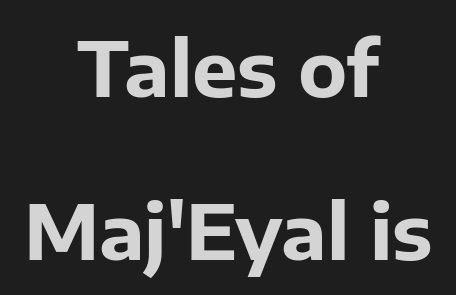
The image shows 76 px bold sans-serif type, upright; set centered, loose line spacing (2.14x), normal letter spacing, not underlined; low stroke contrast and a medium x-height.
